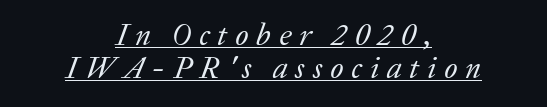
The image shows 31 px regular-weight serif type, italic (leaning right); set centered, tight line spacing (1.06x), unusually wide letter spacing (+0.25 em), underlined; low stroke contrast and a medium x-height.
